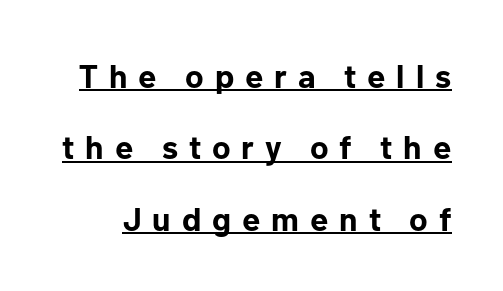
Honestly, the letter spacing is so wide it's the main thing you notice. The characters look thick and weighty, a clear bold. These characters rest on top of a visible drawn line. Classification — sans serif. The typography opts for an upright posture over an oblique one.
